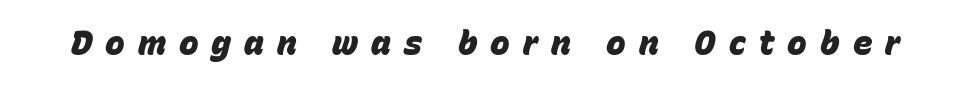
{"italic": "yes", "lean": "right", "slant_degrees": 15, "bold": "yes", "weight": "heavy", "width": "normal", "stroke_contrast": "low", "x_height": "large", "monospaced": "no", "underline": "no", "letter_spacing": "wide", "letter_spacing_em": 0.39, "glyph_px": 33}
